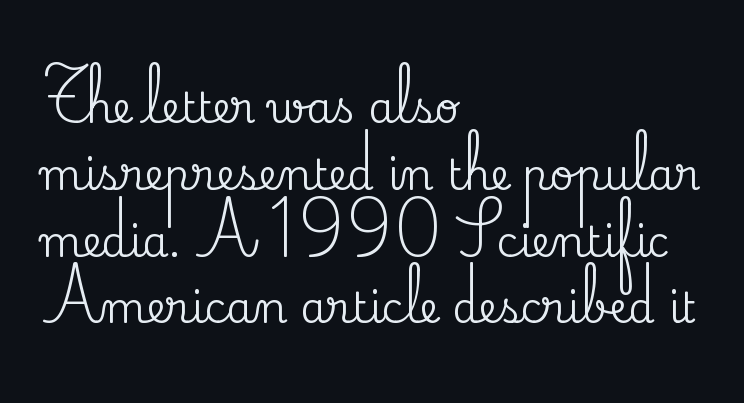
{"serif": "yes", "italic": "no", "width": "normal", "stroke_contrast": "medium", "x_height": "small", "monospaced": "no", "underline": "no", "align": "left", "line_spacing": "normal", "line_spacing_ratio": 1.59, "letter_spacing": "normal", "letter_spacing_em": 0.0, "glyph_px": 42}
